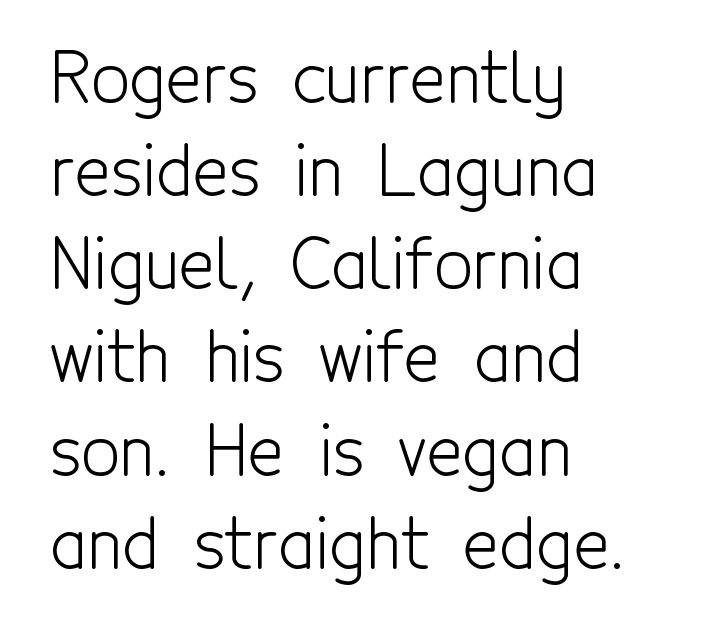
Q: Is the text bold? A: No.
Q: Is the text italic (slanted)? A: No, it is upright.
Q: Is the typeface a serif or a sans-serif typeface? A: Sans-serif.
Q: Is the text underlined? A: No.
Q: How is the paragraph aligned? A: Left-aligned.
Q: Is the spacing between letters normal or unusually wide? A: Normal.
Q: Is the spacing between lines tight, normal or loose? A: Normal.
Q: Width (condensed, normal, or wide)? A: Condensed.
Q: x-height? A: Medium.
Q: Monospaced? A: No.
